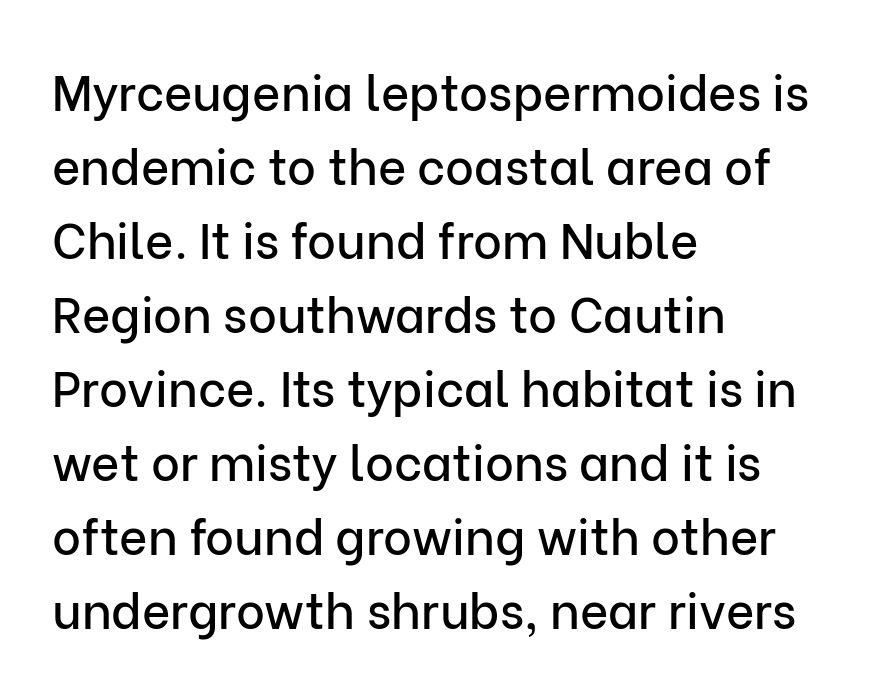
The image shows 49 px sans-serif type, upright; set left-aligned, normal line spacing (1.51x), normal letter spacing, not underlined; low stroke contrast and a medium x-height.
